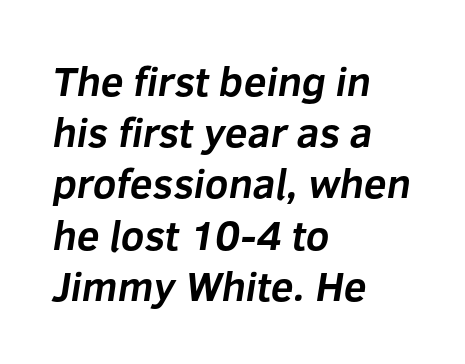
Q: Is the text bold? A: Yes.
Q: Is the typeface a serif or a sans-serif typeface? A: Sans-serif.
Q: Is the text underlined? A: No.
Q: How is the paragraph aligned? A: Left-aligned.
Q: Is the spacing between letters normal or unusually wide? A: Normal.
Q: Is the spacing between lines tight, normal or loose? A: Normal.
Q: Width (condensed, normal, or wide)? A: Normal.
Q: Stroke contrast? A: Low.
Q: x-height? A: Medium.
Q: Monospaced? A: No.
